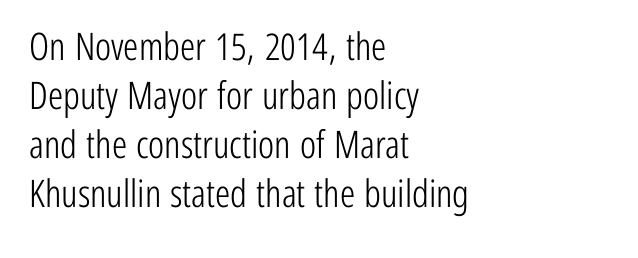
{"serif": "no", "italic": "no", "bold": "no", "weight": "light", "width": "condensed", "stroke_contrast": "low", "x_height": "medium", "monospaced": "no", "underline": "no", "align": "left", "line_spacing": "normal", "line_spacing_ratio": 1.29, "letter_spacing": "normal", "letter_spacing_em": 0.0, "glyph_px": 38}
